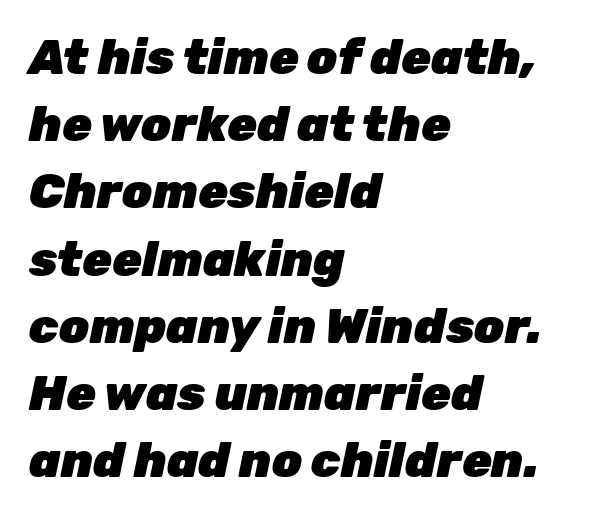
{"italic": "yes", "lean": "right", "slant_degrees": 12, "bold": "yes", "weight": "heavy", "width": "normal", "stroke_contrast": "low", "x_height": "medium", "monospaced": "no", "underline": "no", "align": "left", "line_spacing": "normal", "line_spacing_ratio": 1.4, "letter_spacing": "normal", "letter_spacing_em": 0.0, "glyph_px": 48}
